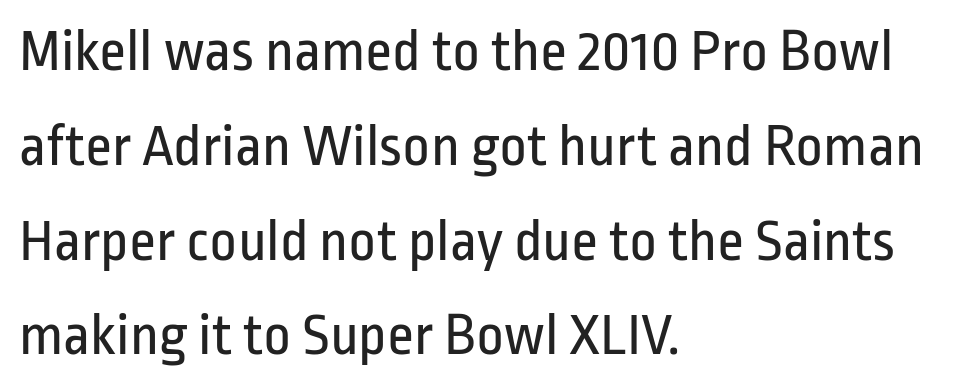
The baseline area is clear. Each letter keeps its own natural width here, so spacing adapts to shape. The font is comparable to plain body text, perhaps lighter. Ascenders rise straight up at ninety degrees. Line beginnings align vertically; line endings do not. What kind of face is this? One without serifs — a sans.
